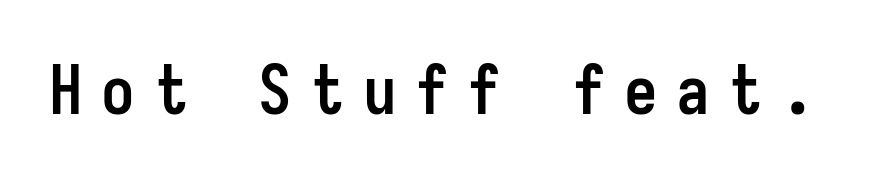
The image shows 67 px semibold, condensed sans-serif type, upright, monospaced; set unusually wide letter spacing (+0.28 em), not underlined; low stroke contrast and a medium x-height.
